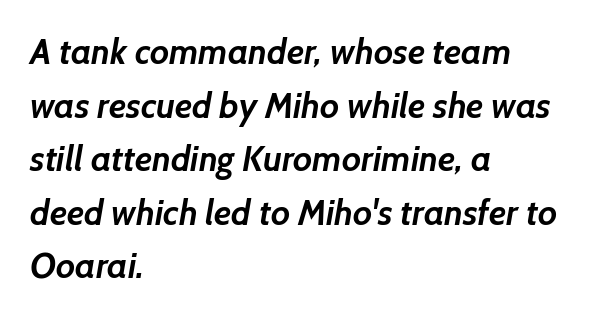
The image shows 35 px semibold sans-serif type; set left-aligned, normal line spacing (1.53x), normal letter spacing, not underlined; low stroke contrast and a medium x-height.
